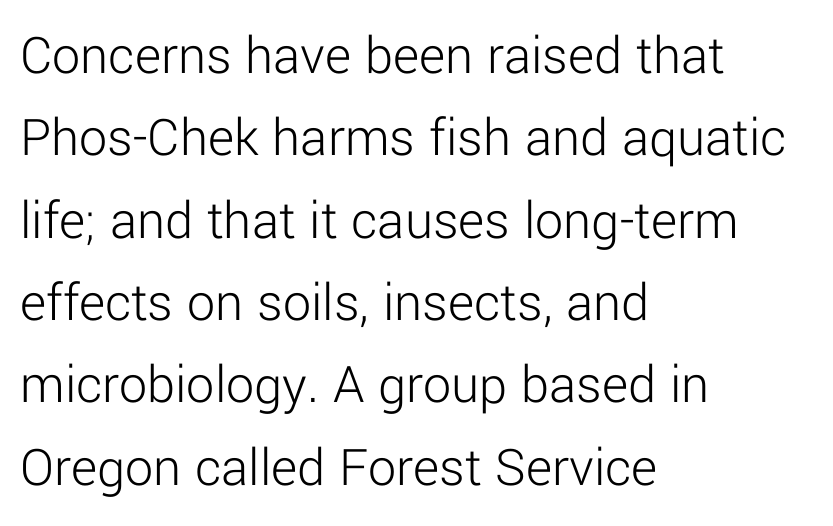
Is the stroke heavy? The answer is a plain regular-or-lighter. A clean baseline with only descenders dipping below it. Spacing verdict: proportional, widths tailored to each character. Type style note: lacks serifs.
